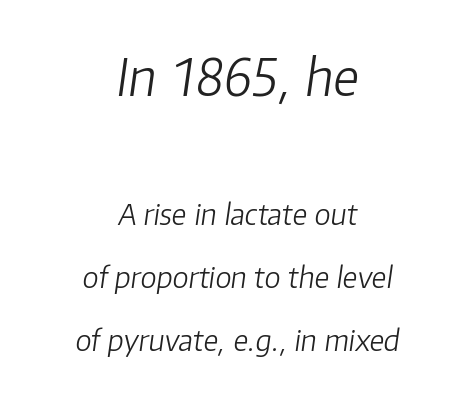
Q: Is the text bold? A: No.
Q: Is the text italic (slanted)? A: Yes, it leans right by about 8 degrees.
Q: Is the text underlined? A: No.
Q: How is the paragraph aligned? A: Centered.
Q: Is the spacing between letters normal or unusually wide? A: Normal.
Q: Is the spacing between lines tight, normal or loose? A: Loose.
Q: Which block of text is set in a larger size, the first (top) or the second (bottom)? A: The first (top) one.
Q: Width (condensed, normal, or wide)? A: Normal.
Q: Stroke contrast? A: Low.
Q: x-height? A: Medium.
Q: Monospaced? A: No.
